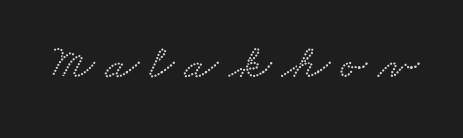
Beneath every word, the page is bare. Glyph-to-glyph distance is far greater than everyday printed text. To sum up the face: it has serifs. Proportional: the letters do not fall into vertical columns.
